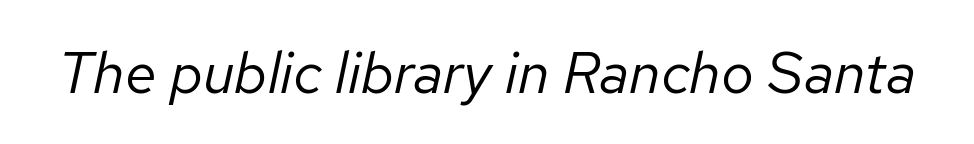
The image shows 58 px regular-weight type, italic (leaning right); set normal letter spacing, not underlined; low stroke contrast and a medium x-height.
